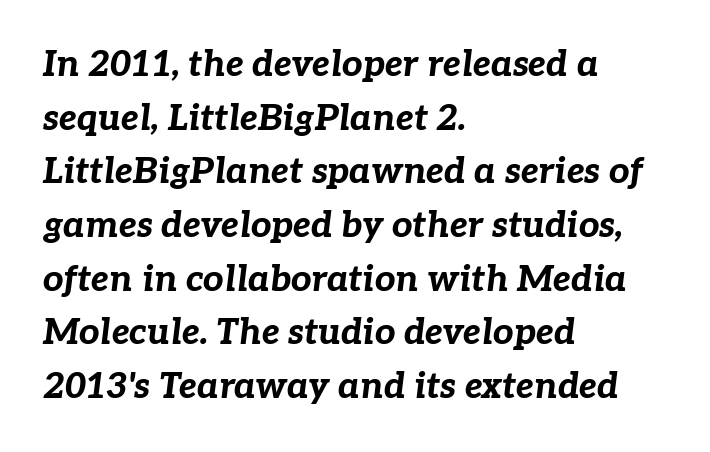
Q: Is the text bold? A: Yes.
Q: Is the text italic (slanted)? A: Yes, it leans right by about 7 degrees.
Q: Is the text underlined? A: No.
Q: How is the paragraph aligned? A: Left-aligned.
Q: Is the spacing between letters normal or unusually wide? A: Normal.
Q: Is the spacing between lines tight, normal or loose? A: Normal.
Q: Width (condensed, normal, or wide)? A: Normal.
Q: Stroke contrast? A: Low.
Q: x-height? A: Medium.
Q: Monospaced? A: No.
